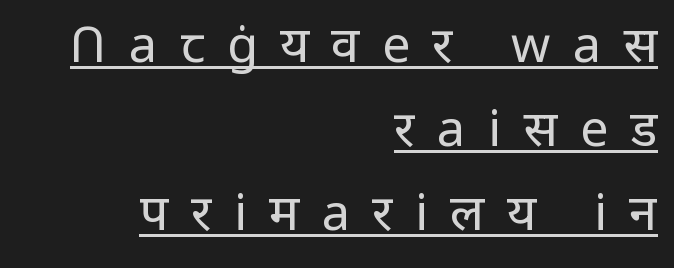
{"serif": "no", "italic": "no", "bold": "no", "weight": "regular", "width": "normal", "stroke_contrast": "low", "x_height": "medium", "monospaced": "no", "underline": "yes", "align": "right", "line_spacing": "normal", "line_spacing_ratio": 1.68, "letter_spacing": "wide", "letter_spacing_em": 0.45, "glyph_px": 50}
